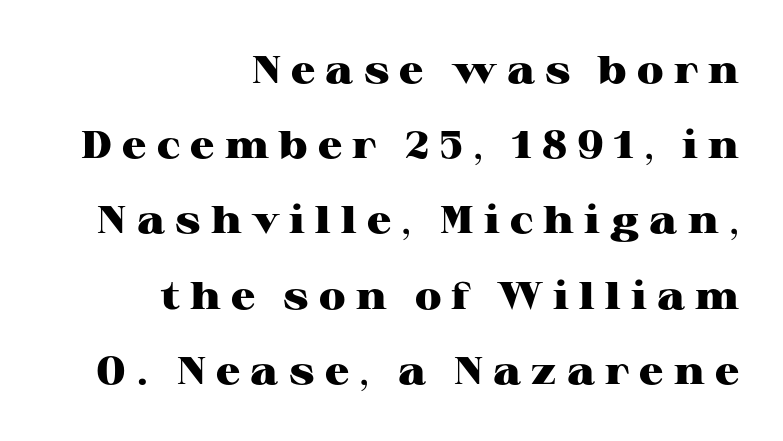
{"serif": "yes", "italic": "no", "bold": "yes", "weight": "heavy", "width": "wide", "stroke_contrast": "high", "x_height": "medium", "monospaced": "no", "underline": "no", "align": "right", "line_spacing": "loose", "line_spacing_ratio": 1.98, "letter_spacing": "wide", "letter_spacing_em": 0.27, "glyph_px": 38}
